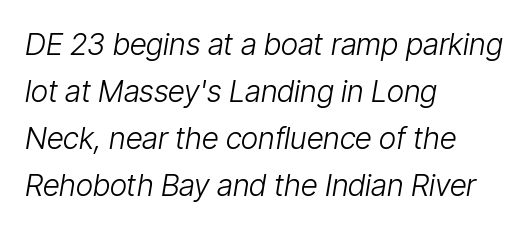
Has an underline been added? It has not. Tracking value appears to be zero — textbook default spacing. Think standard paragraph weight, or any step lighter than that. A classic flush-left, rag-right setting is used for this passage.
